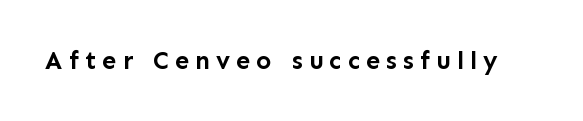
There is plenty of visible air inserted between adjacent glyphs. When letters stand straight like this, we call the style roman or upright. Letters rest on an invisible, unmarked baseline. Compared with an ordinary text face, these strokes are far heavier — a full bold.
